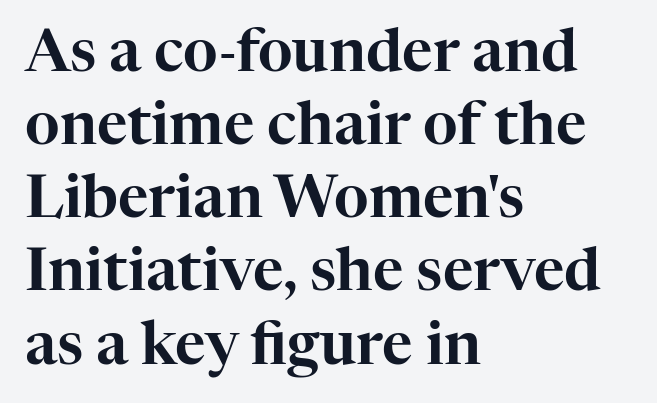
{"serif": "yes", "italic": "no", "width": "normal", "stroke_contrast": "high", "x_height": "medium", "monospaced": "no", "underline": "no", "align": "left", "line_spacing_ratio": 1.24, "letter_spacing": "normal", "letter_spacing_em": 0.0, "glyph_px": 59}
